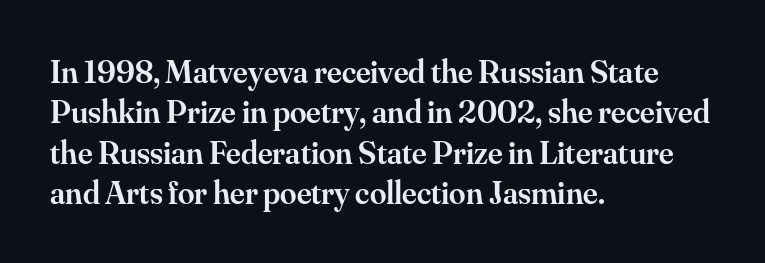
Q: Is the text bold? A: Semi-bold.
Q: Is the text italic (slanted)? A: No, it is upright.
Q: Is the typeface a serif or a sans-serif typeface? A: Serif.
Q: Is the text underlined? A: No.
Q: How is the paragraph aligned? A: Left-aligned.
Q: Is the spacing between letters normal or unusually wide? A: Normal.
Q: Width (condensed, normal, or wide)? A: Normal.
Q: Stroke contrast? A: Medium.
Q: x-height? A: Small.
Q: Monospaced? A: No.
